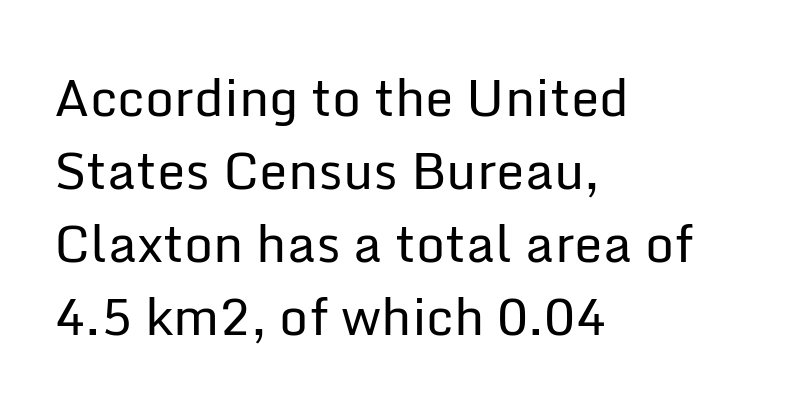
This sample is left-justified, so line endings fall wherever the words run out. Glyph-to-glyph distance matches everyday printed text. Glance below the letters and you will spot only blank space. Leading matches the norm, producing a regular column.
